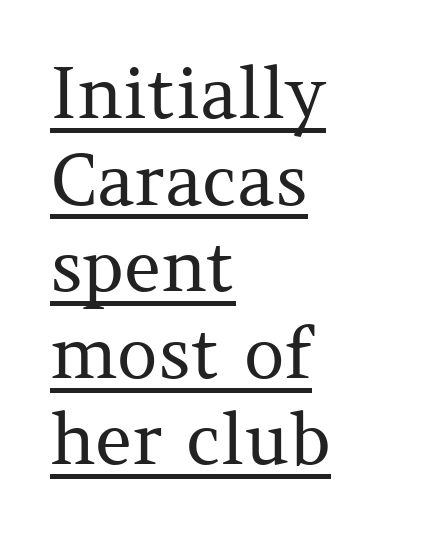
The image shows 71 px regular-weight serif type, upright; set left-aligned, line spacing 1.22x, normal letter spacing, underlined; medium stroke contrast and a medium x-height.
